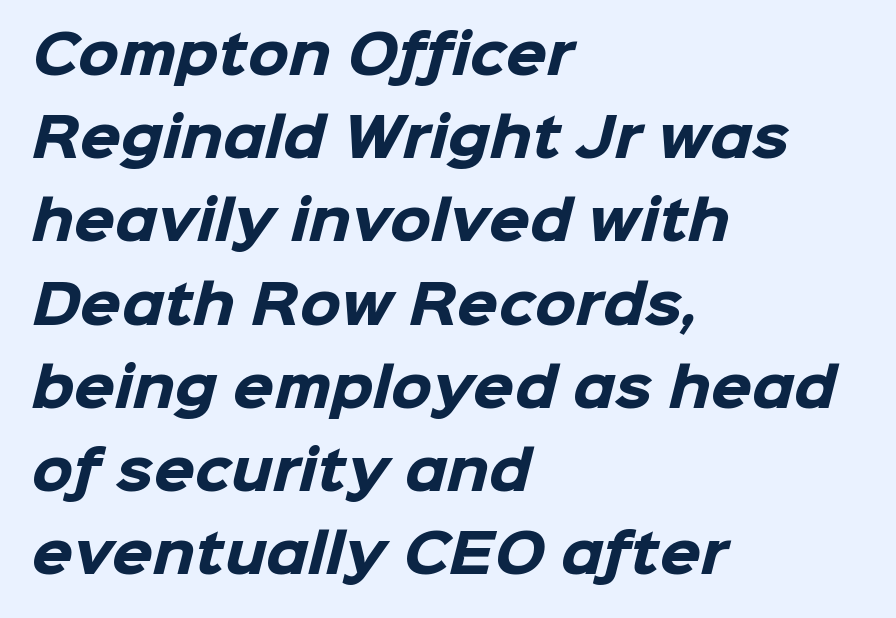
{"serif": "no", "bold": "yes", "weight": "heavy", "width": "normal", "stroke_contrast": "low", "x_height": "medium", "monospaced": "no", "underline": "no", "align": "left", "line_spacing": "normal", "line_spacing_ratio": 1.57, "letter_spacing": "normal", "letter_spacing_em": 0.0, "glyph_px": 53}
